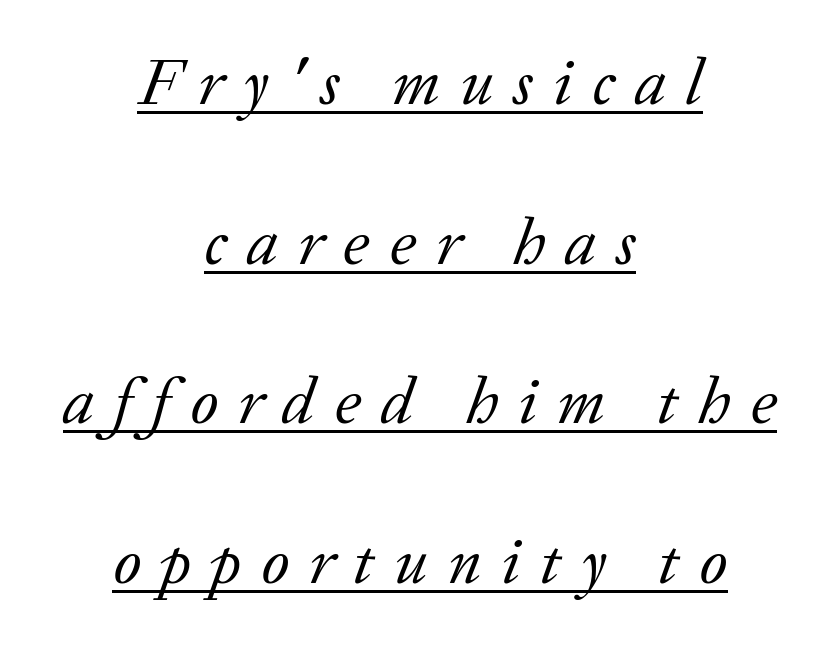
Q: Is the text bold? A: No.
Q: Is the text italic (slanted)? A: Yes, it leans right by about 20 degrees.
Q: Is the typeface a serif or a sans-serif typeface? A: Serif.
Q: Is the text underlined? A: Yes.
Q: How is the paragraph aligned? A: Centered.
Q: Is the spacing between letters normal or unusually wide? A: Unusually wide.
Q: Is the spacing between lines tight, normal or loose? A: Loose.
Q: Width (condensed, normal, or wide)? A: Normal.
Q: Stroke contrast? A: Low.
Q: x-height? A: Medium.
Q: Monospaced? A: No.
